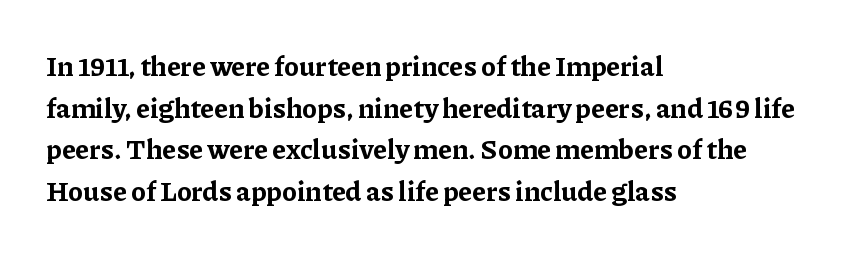
This sample keeps an unexceptional amount of space between lines. Which margin do the lines hug? The left one — the right edge is uneven. The specimen omits any rule beneath the text block's lines. Students, note that the glyphs here touch the page at normal intervals. This is heavy type, rendered in bold.
